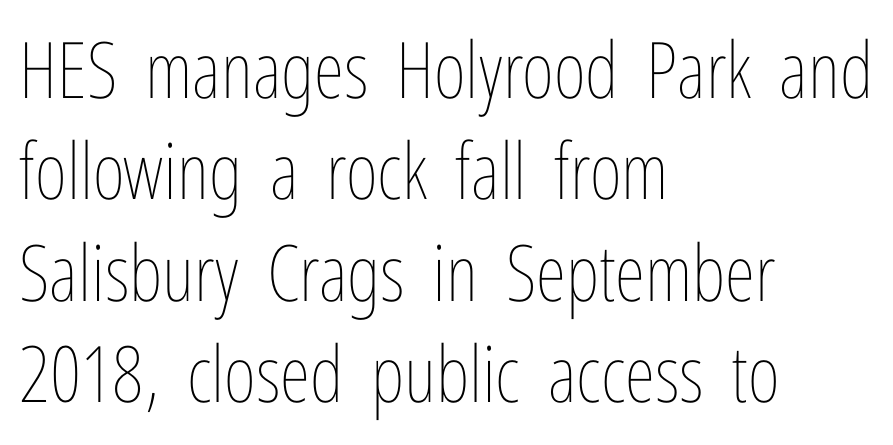
{"italic": "no", "bold": "no", "weight": "thin", "width": "condensed", "stroke_contrast": "low", "x_height": "medium", "monospaced": "no", "underline": "no", "align": "left", "line_spacing": "normal", "line_spacing_ratio": 1.3, "letter_spacing": "normal", "letter_spacing_em": 0.0, "glyph_px": 78}
